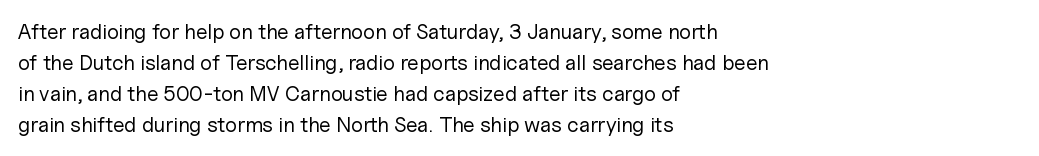
The image shows 21 px text type, upright; set left-aligned, normal line spacing (1.48x), normal letter spacing, not underlined.
